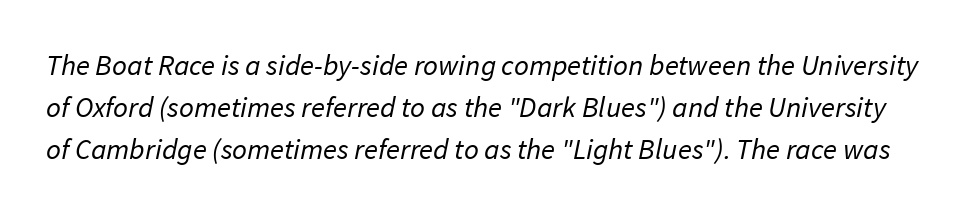
{"serif": "no", "bold": "no", "weight": "regular", "width": "normal", "stroke_contrast": "low", "x_height": "medium", "monospaced": "no", "underline": "no", "line_spacing": "normal", "line_spacing_ratio": 1.45, "letter_spacing": "normal", "letter_spacing_em": 0.0, "glyph_px": 29}
